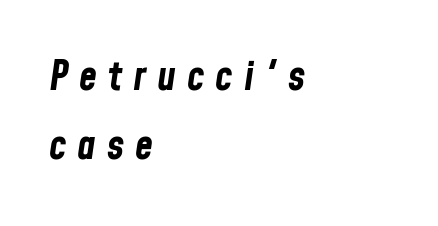
{"italic": "yes", "lean": "right", "slant_degrees": 8, "bold": "yes", "weight": "bold", "width": "condensed", "stroke_contrast": "low", "x_height": "medium", "monospaced": "no", "underline": "no", "align": "left", "line_spacing": "normal", "line_spacing_ratio": 1.69, "letter_spacing": "wide", "letter_spacing_em": 0.27, "glyph_px": 41}
